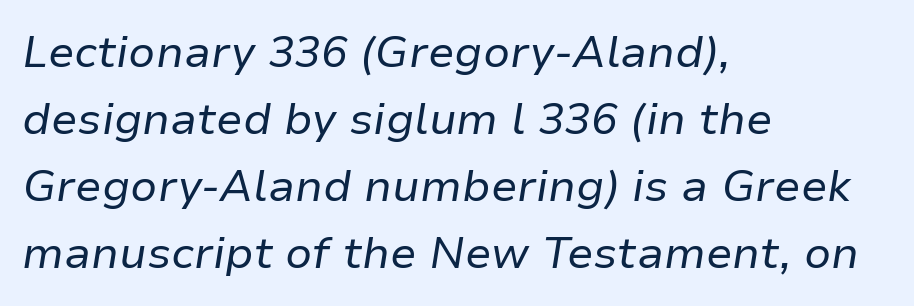
{"italic": "yes", "lean": "right", "slant_degrees": 9, "bold": "no", "weight": "regular", "width": "normal", "stroke_contrast": "low", "x_height": "medium", "monospaced": "no", "underline": "no", "align": "left", "line_spacing": "normal", "line_spacing_ratio": 1.52, "letter_spacing": "normal", "letter_spacing_em": 0.0, "glyph_px": 44}
